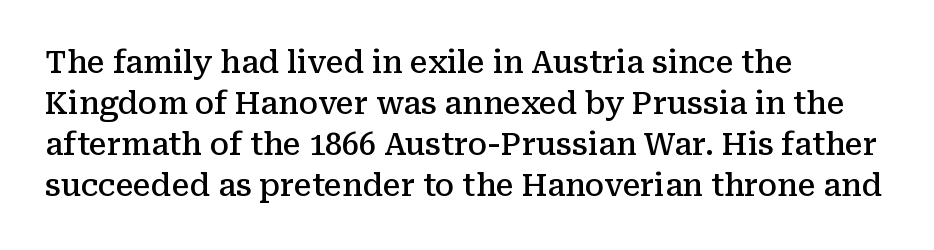
The horizontal fit of the characters is conventional and even. Serifs: yes, visible at the terminals of the letterforms. Type without underlining. Vertical strokes here are truly vertical. Each new line begins a customary step beneath the previous one.
